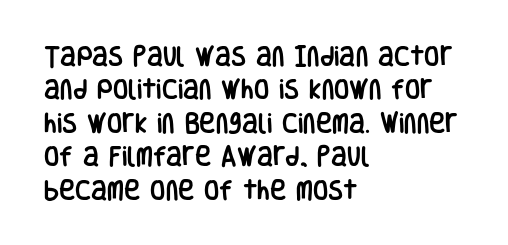
Q: Is the text italic (slanted)? A: No, it is upright.
Q: Is the text underlined? A: No.
Q: How is the paragraph aligned? A: Left-aligned.
Q: Is the spacing between letters normal or unusually wide? A: Normal.
Q: Is the spacing between lines tight, normal or loose? A: Normal.
